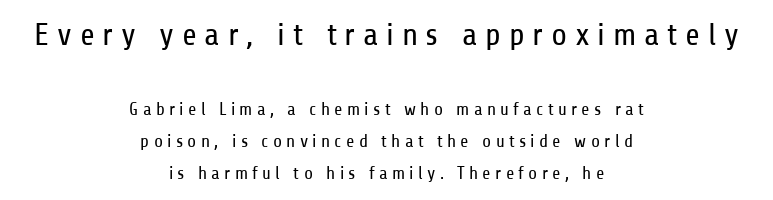
The image shows 32 px regular-weight, condensed sans-serif type, upright; set centered, line spacing 1.78x, unusually wide letter spacing (+0.24 em), not underlined; the first (top) block is 1.78x larger; low stroke contrast and a medium x-height.
